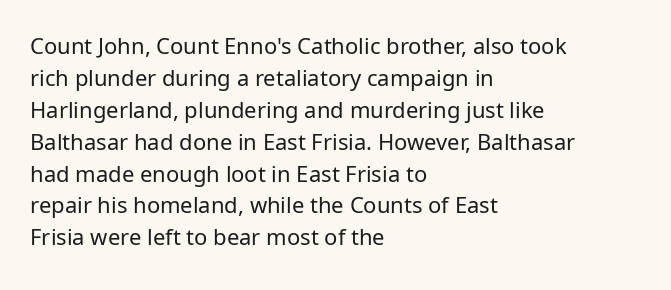
{"italic": "no", "bold": "no", "underline": "no", "align": "left", "line_spacing": "normal", "line_spacing_ratio": 1.45, "letter_spacing": "normal", "letter_spacing_em": 0.0, "glyph_px": 22}
